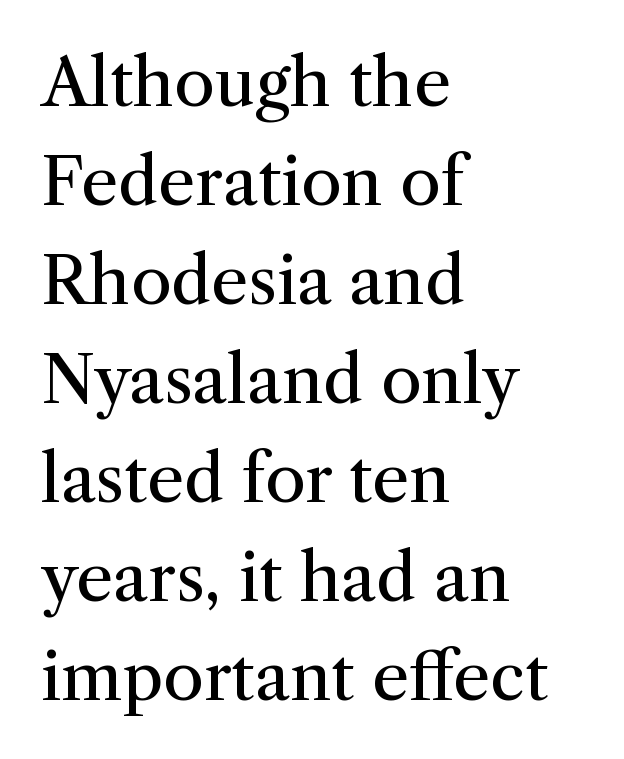
The image shows 66 px regular-weight serif type, upright; set left-aligned, normal line spacing (1.5x), normal letter spacing, not underlined; medium stroke contrast and a medium x-height.
